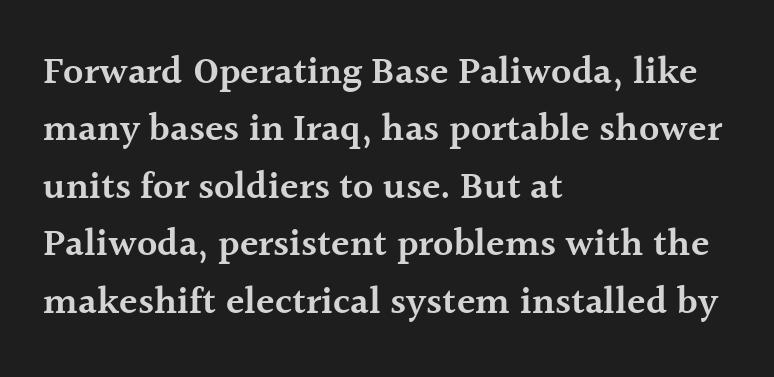
The type family on display is of the serif kind. Each letter keeps its own natural width here, so spacing adapts to shape. This is roman type, the default non-slanted kind. Leading matches the norm, producing a regular column. The area under the type is left untouched. This is the in-between weight designers call semibold or demi.
